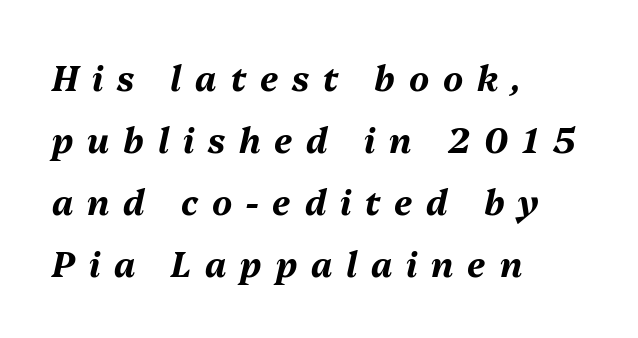
{"italic": "yes", "lean": "right", "slant_degrees": 13, "bold": "yes", "weight": "bold", "width": "normal", "stroke_contrast": "medium", "x_height": "medium", "monospaced": "no", "underline": "no", "align": "left", "line_spacing_ratio": 1.82, "letter_spacing": "wide", "letter_spacing_em": 0.41, "glyph_px": 34}
